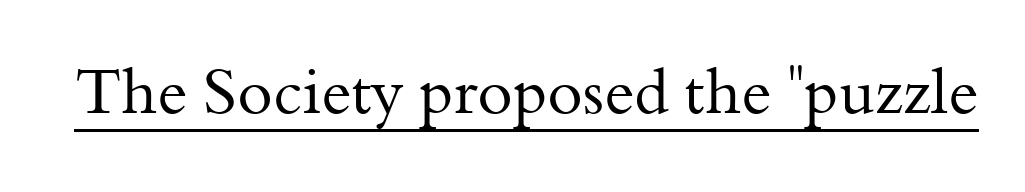
{"serif": "yes", "italic": "no", "bold": "no", "weight": "regular", "width": "normal", "stroke_contrast": "medium", "x_height": "small", "monospaced": "no", "underline": "yes", "letter_spacing": "normal", "letter_spacing_em": 0.0, "glyph_px": 64}
